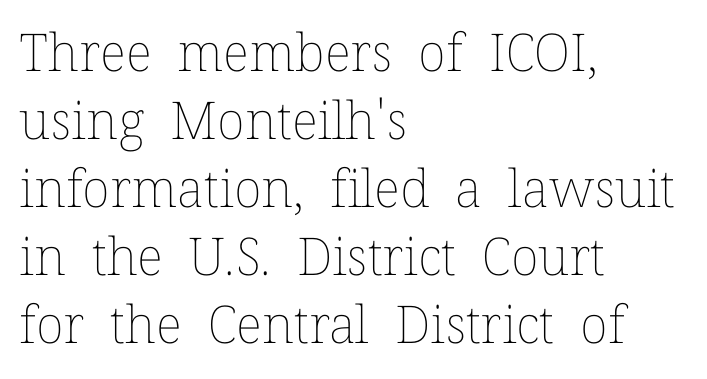
Q: Is the text bold? A: No.
Q: Is the text italic (slanted)? A: No, it is upright.
Q: Is the text underlined? A: No.
Q: How is the paragraph aligned? A: Left-aligned.
Q: Is the spacing between letters normal or unusually wide? A: Normal.
Q: Is the spacing between lines tight, normal or loose? A: Normal.
Q: Width (condensed, normal, or wide)? A: Normal.
Q: Stroke contrast? A: Low.
Q: x-height? A: Medium.
Q: Monospaced? A: No.
